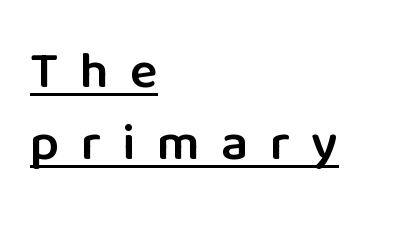
Q: Is the text bold? A: Semi-bold.
Q: Is the text italic (slanted)? A: No, it is upright.
Q: Is the typeface a serif or a sans-serif typeface? A: Sans-serif.
Q: Is the text underlined? A: Yes.
Q: How is the paragraph aligned? A: Left-aligned.
Q: Is the spacing between letters normal or unusually wide? A: Unusually wide.
Q: Is the spacing between lines tight, normal or loose? A: Normal.
Q: Width (condensed, normal, or wide)? A: Normal.
Q: Stroke contrast? A: Low.
Q: x-height? A: Medium.
Q: Monospaced? A: No.
